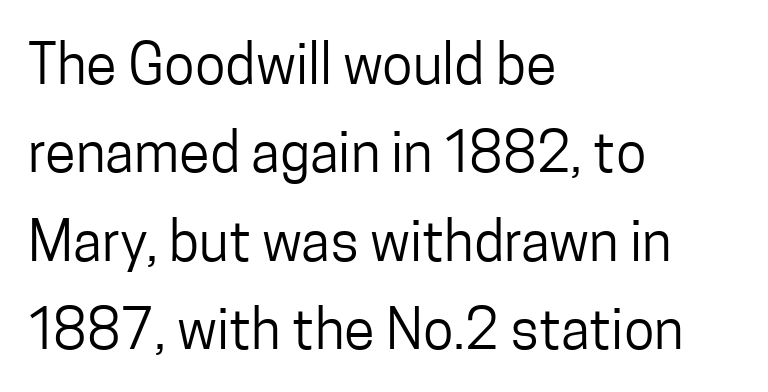
The image shows 56 px regular-weight, condensed sans-serif type, upright; set left-aligned, normal line spacing (1.58x), normal letter spacing, not underlined; low stroke contrast and a medium x-height.
